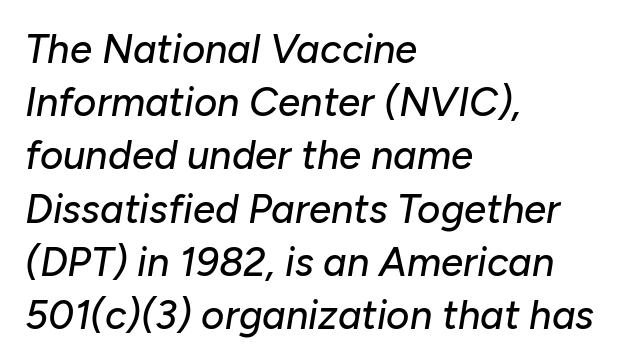
Q: Is the text italic (slanted)? A: Yes, it leans right by about 10 degrees.
Q: Is the text underlined? A: No.
Q: How is the paragraph aligned? A: Left-aligned.
Q: Is the spacing between letters normal or unusually wide? A: Normal.
Q: Is the spacing between lines tight, normal or loose? A: Normal.
Q: Width (condensed, normal, or wide)? A: Normal.
Q: Stroke contrast? A: Low.
Q: x-height? A: Medium.
Q: Monospaced? A: No.
